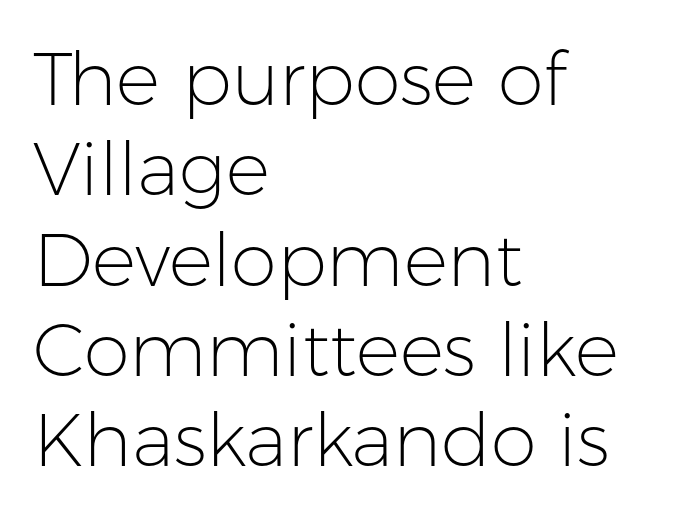
It's the straight-up-and-down kind of type. Stroke terminals: plain, sans-serif. Horizontally, the lines are justified to the leading edge only. On a weight scale, this lands at 450 or below.
